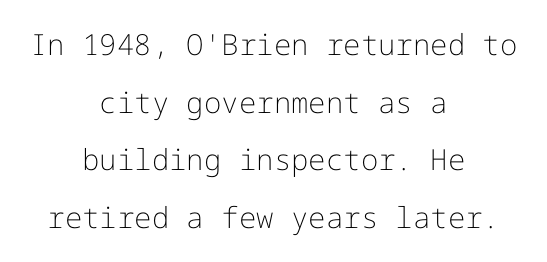
Q: Is the text bold? A: No.
Q: Is the text italic (slanted)? A: No, it is upright.
Q: Is the typeface a serif or a sans-serif typeface? A: Sans-serif.
Q: Is the text underlined? A: No.
Q: How is the paragraph aligned? A: Centered.
Q: Is the spacing between letters normal or unusually wide? A: Normal.
Q: Is the spacing between lines tight, normal or loose? A: Loose.
Q: Width (condensed, normal, or wide)? A: Normal.
Q: Stroke contrast? A: Low.
Q: x-height? A: Medium.
